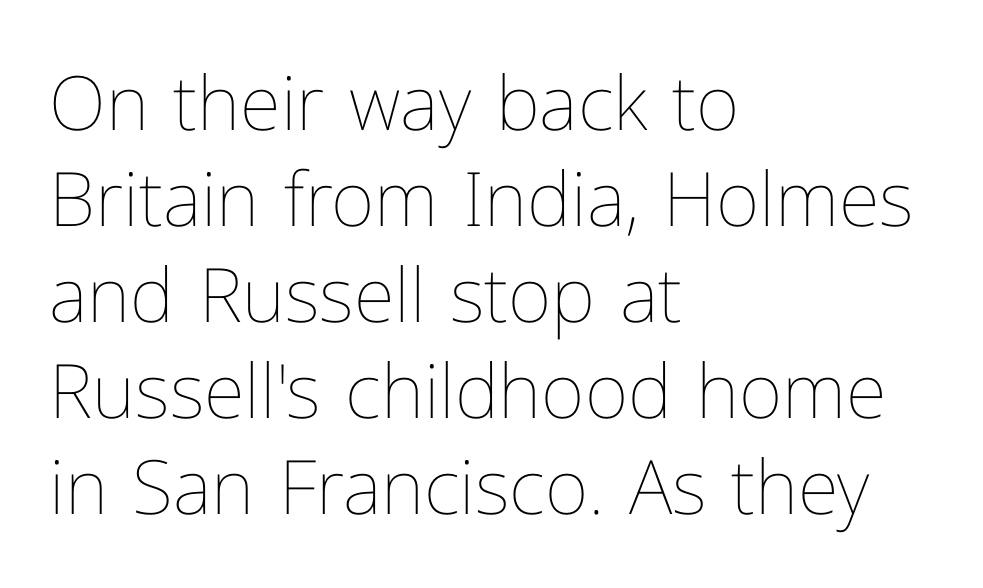
The letters stand upright; this is a roman face. Stroke mass is kept to a normal reading level or below. If you measured baseline to baseline, you'd find a middling distance. Each letter keeps its own natural width here, so spacing adapts to shape.
